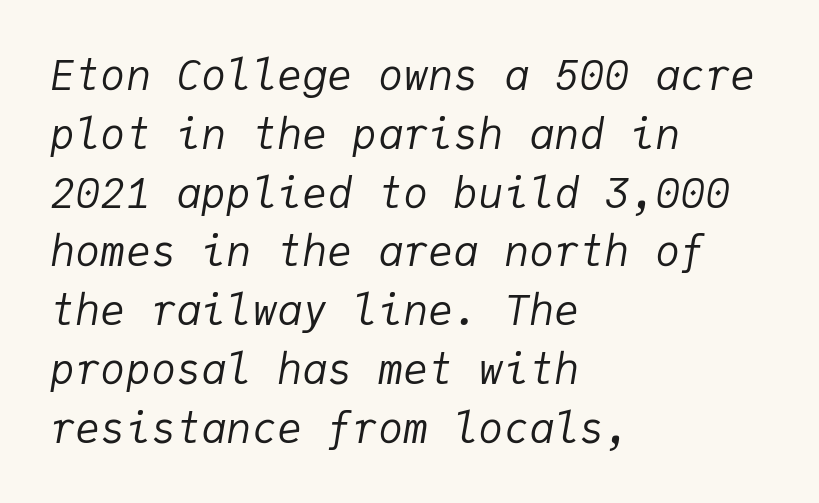
The image shows 42 px regular-weight type, italic (leaning right), monospaced; set left-aligned, normal line spacing (1.4x), normal letter spacing, not underlined; low stroke contrast and a medium x-height.
